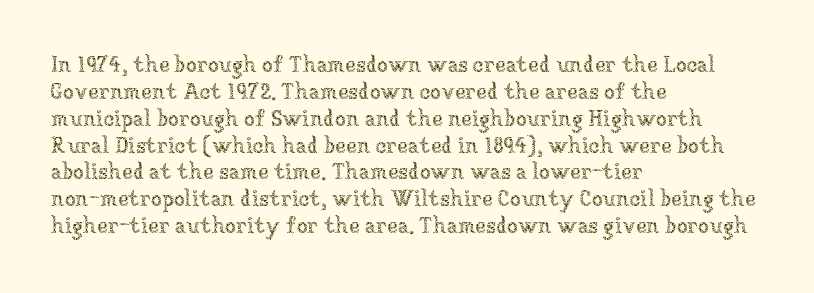
Q: Is the text bold? A: No.
Q: Is the text italic (slanted)? A: No, it is upright.
Q: Is the text underlined? A: No.
Q: How is the paragraph aligned? A: Left-aligned.
Q: Is the spacing between letters normal or unusually wide? A: Normal.
